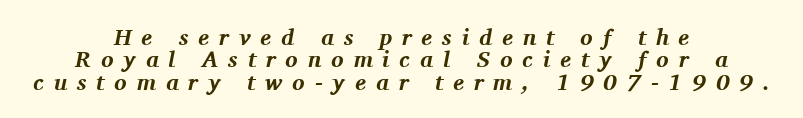
The horizontal fit of the characters is loose and conspicuously gappy. Every letter is thick-stroked: bold, no question. An italicized treatment has been applied to the whole sample. The foot of each line stays bare and open.
